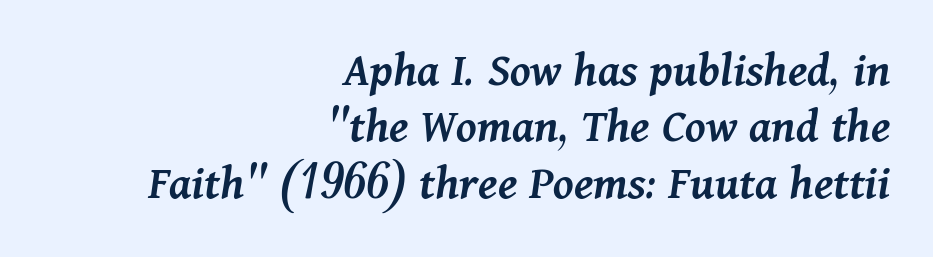
The image shows 50 px semibold type, italic (leaning right); set right-aligned, tight line spacing (1.13x), normal letter spacing, not underlined; medium stroke contrast and a medium x-height.
